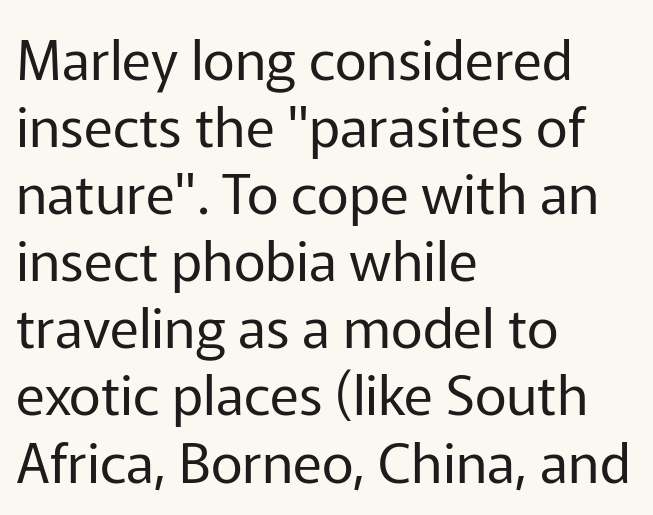
The image shows 55 px regular-weight sans-serif type, upright; set left-aligned, line spacing 1.22x, normal letter spacing, not underlined; low stroke contrast and a medium x-height.
